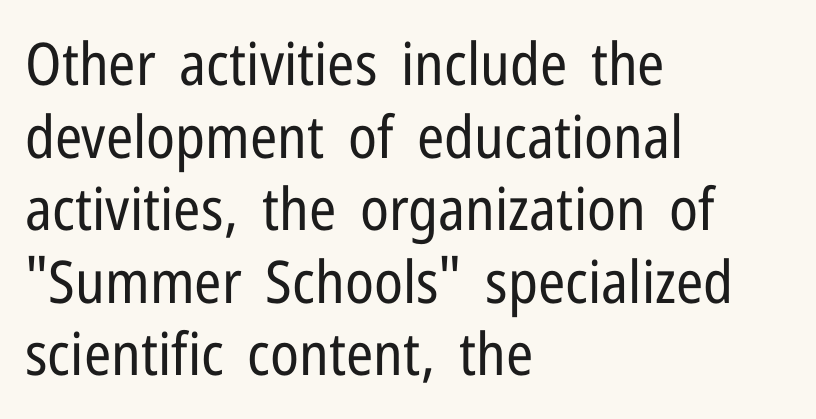
{"serif": "no", "italic": "no", "bold": "no", "weight": "regular", "width": "condensed", "stroke_contrast": "low", "x_height": "medium", "monospaced": "no", "underline": "no", "align": "left", "line_spacing_ratio": 1.23, "letter_spacing": "normal", "letter_spacing_em": 0.0, "glyph_px": 59}
